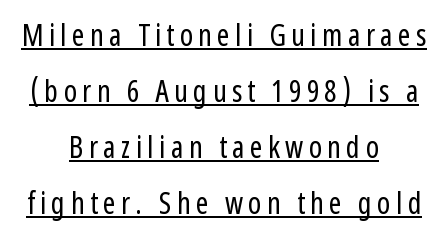
Q: Is the text bold? A: No.
Q: Is the text italic (slanted)? A: No, it is upright.
Q: Is the typeface a serif or a sans-serif typeface? A: Sans-serif.
Q: Is the text underlined? A: Yes.
Q: How is the paragraph aligned? A: Centered.
Q: Width (condensed, normal, or wide)? A: Condensed.
Q: Stroke contrast? A: Low.
Q: x-height? A: Medium.
Q: Monospaced? A: No.
